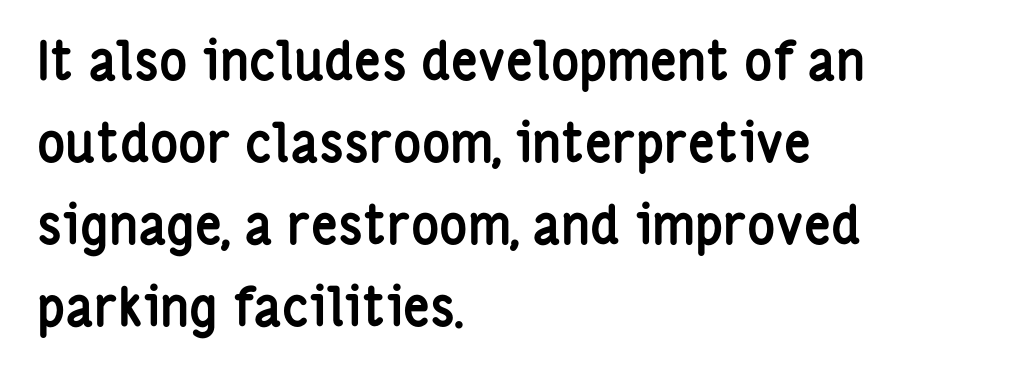
Q: Is the text bold? A: Yes.
Q: Is the text italic (slanted)? A: No, it is upright.
Q: Is the typeface a serif or a sans-serif typeface? A: Sans-serif.
Q: Is the text underlined? A: No.
Q: How is the paragraph aligned? A: Left-aligned.
Q: Is the spacing between letters normal or unusually wide? A: Normal.
Q: Is the spacing between lines tight, normal or loose? A: Normal.
Q: Width (condensed, normal, or wide)? A: Condensed.
Q: Stroke contrast? A: Low.
Q: x-height? A: Medium.
Q: Monospaced? A: No.
